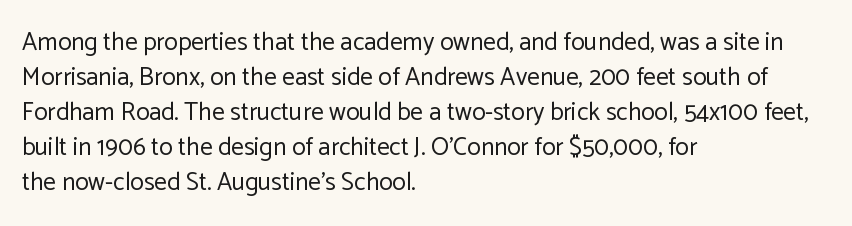
Nobody drew a line under any word here. The passage is arranged the way most books set body copy — flush left. Is the stroke heavy? The answer is a plain regular-or-lighter. Nobody touched the tracking dial on this one. A roman cut, with each character standing at attention. The space between consecutive lines is moderate.
